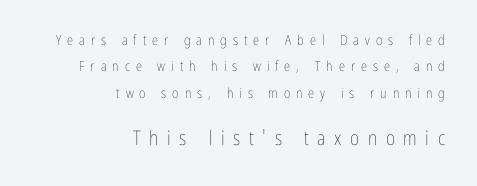
How are the letters spaced? Widely, with obvious added tracking. The strokes are not fattened; the text isn't bold. The ragged edge is on the left, which tells us the setting is flush right. Unlike italic type, these characters show no tilt at all.
